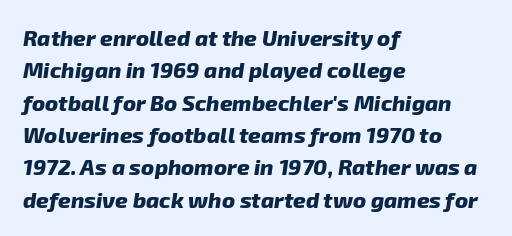
{"bold": "yes", "underline": "no", "align": "left", "line_spacing": "normal", "line_spacing_ratio": 1.47, "letter_spacing": "normal", "letter_spacing_em": 0.0, "glyph_px": 22}
